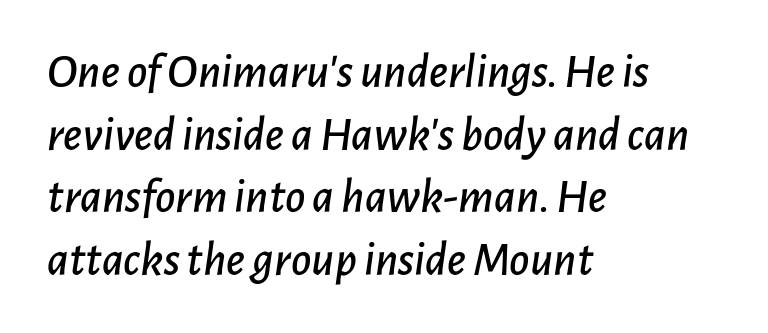
A clean baseline with only descenders dipping below it. Vertical spacing — default. Quick note: italic. How are the letters spaced? Ordinarily, with no added tracking. Character widths vary here, with narrow letters taking less room than wide ones. Notice how the passage keeps a crisp vertical edge on the left only.
